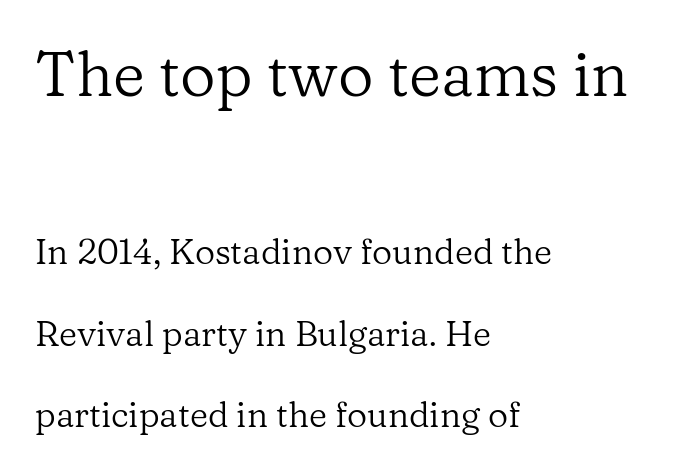
Q: Is the text bold? A: No.
Q: Is the text italic (slanted)? A: No, it is upright.
Q: Is the typeface a serif or a sans-serif typeface? A: Serif.
Q: Is the text underlined? A: No.
Q: How is the paragraph aligned? A: Left-aligned.
Q: Is the spacing between letters normal or unusually wide? A: Normal.
Q: Is the spacing between lines tight, normal or loose? A: Loose.
Q: Which block of text is set in a larger size, the first (top) or the second (bottom)? A: The first (top) one.
Q: Width (condensed, normal, or wide)? A: Normal.
Q: Stroke contrast? A: Low.
Q: x-height? A: Medium.
Q: Monospaced? A: No.
